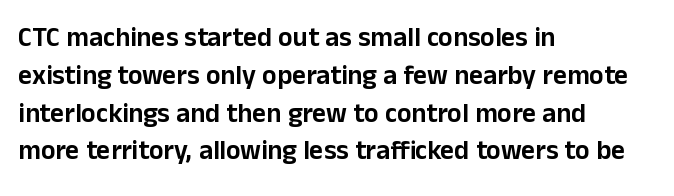
{"italic": "no", "underline": "no", "align": "left", "line_spacing": "normal", "line_spacing_ratio": 1.4, "letter_spacing": "normal", "letter_spacing_em": 0.0, "glyph_px": 27}
